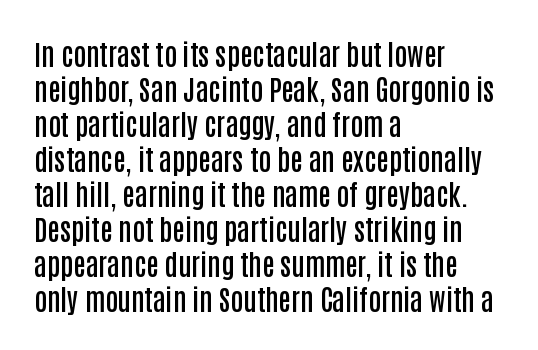
Q: Is the text bold? A: Semi-bold.
Q: Is the text italic (slanted)? A: No, it is upright.
Q: Is the typeface a serif or a sans-serif typeface? A: Sans-serif.
Q: Is the text underlined? A: No.
Q: How is the paragraph aligned? A: Left-aligned.
Q: Is the spacing between letters normal or unusually wide? A: Normal.
Q: Is the spacing between lines tight, normal or loose? A: Normal.
Q: Width (condensed, normal, or wide)? A: Condensed.
Q: Stroke contrast? A: Low.
Q: x-height? A: Large.
Q: Monospaced? A: No.
